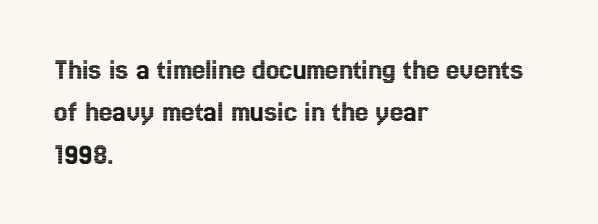
{"italic": "no", "width": "condensed", "x_height": "medium", "monospaced": "no", "underline": "no", "align": "left", "line_spacing": "normal", "line_spacing_ratio": 1.41, "letter_spacing": "normal", "letter_spacing_em": 0.0, "glyph_px": 30}
